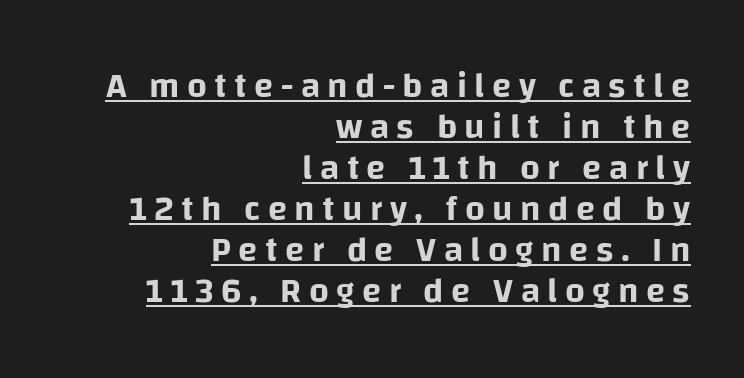
Q: Is the text italic (slanted)? A: No, it is upright.
Q: Is the typeface a serif or a sans-serif typeface? A: Sans-serif.
Q: Is the text underlined? A: Yes.
Q: How is the paragraph aligned? A: Right-aligned.
Q: Is the spacing between letters normal or unusually wide? A: Unusually wide.
Q: Width (condensed, normal, or wide)? A: Normal.
Q: Stroke contrast? A: Low.
Q: x-height? A: Large.
Q: Monospaced? A: No.
